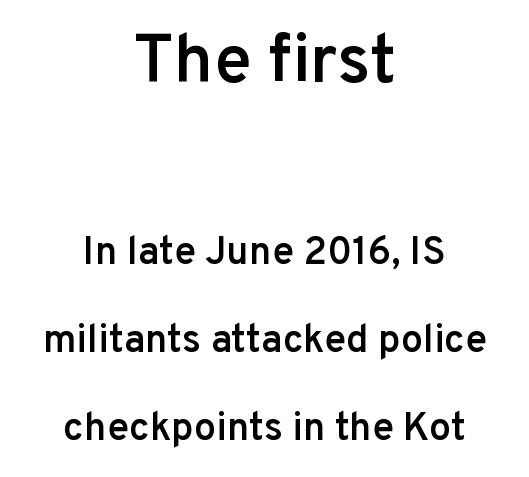
The image shows 68 px semibold sans-serif type, upright; set centered, loose line spacing (2.26x), normal letter spacing, not underlined; the first (top) block is 1.74x larger; low stroke contrast and a medium x-height.
